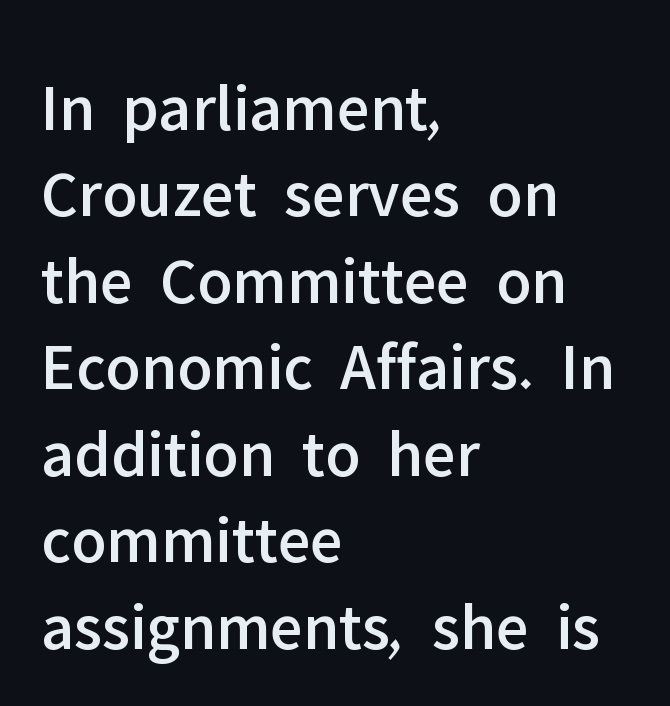
Compared with typical body copy, the letter spacing here is the same. If you measured baseline to baseline, you'd find a middling distance. The letters advance in unequal steps, a hallmark of proportional type. Do the letters lean? They stand straight.
